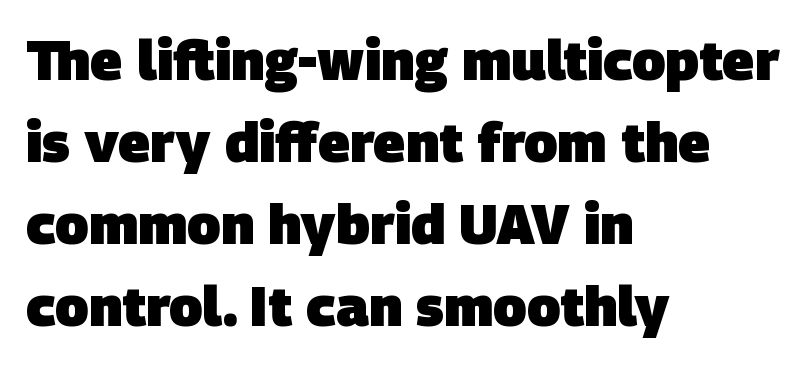
Strong, thick strokes mark this as bold type. Is the block centered? No — it sits flush against the left margin. Is this a fixed-width face? No — the glyphs have proportional, varying widths. Here the glyphs are tracked normally, forming tight word shapes.
